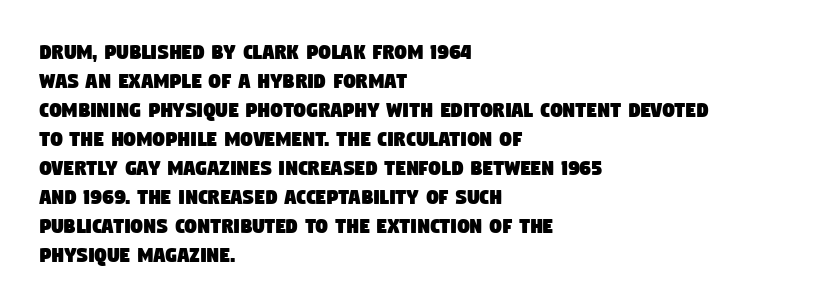
The image shows 24 px text type; set left-aligned, line spacing 1.21x, normal letter spacing, not underlined.
